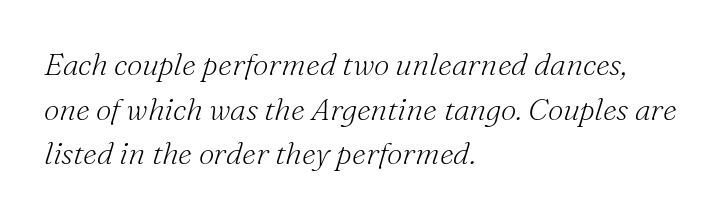
If you drew a line through each stem, it would be angled. Each letter keeps its own natural width here, so spacing adapts to shape. Baseline-to-baseline distance is the conventional proportion of letter height. Spacing between characters is what you'd get straight out of the box.
